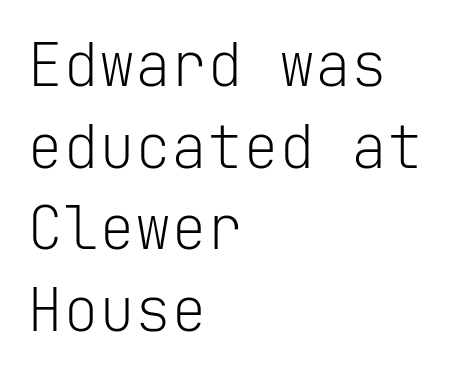
Every character here occupies the same horizontal width, giving the sample a typewriter-like rhythm. The type family on display is of the sans-serif kind. The line-height multiplier appears to be the usual default. The space beneath each line is pristine and unruled.
